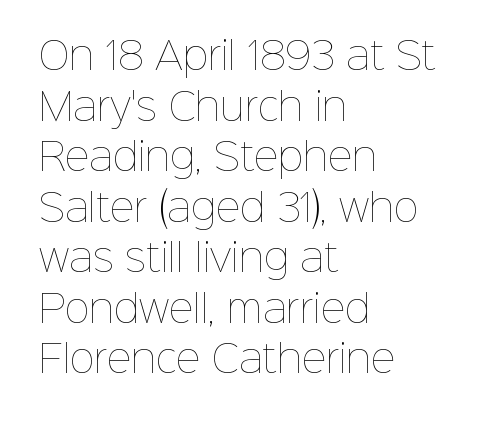
Q: Is the text bold? A: No.
Q: Is the text italic (slanted)? A: No, it is upright.
Q: Is the text underlined? A: No.
Q: How is the paragraph aligned? A: Left-aligned.
Q: Is the spacing between letters normal or unusually wide? A: Normal.
Q: Is the spacing between lines tight, normal or loose? A: Normal.
Q: Width (condensed, normal, or wide)? A: Normal.
Q: Stroke contrast? A: Low.
Q: x-height? A: Medium.
Q: Monospaced? A: No.
